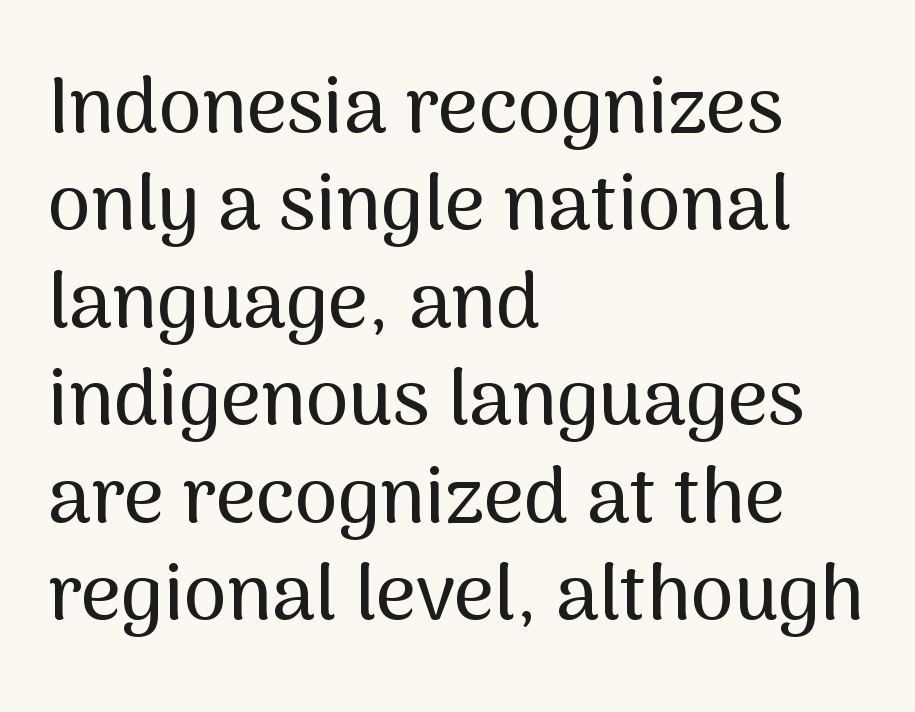
Q: Is the text italic (slanted)? A: No, it is upright.
Q: Is the typeface a serif or a sans-serif typeface? A: Sans-serif.
Q: Is the text underlined? A: No.
Q: How is the paragraph aligned? A: Left-aligned.
Q: Is the spacing between letters normal or unusually wide? A: Normal.
Q: Is the spacing between lines tight, normal or loose? A: Normal.
Q: Width (condensed, normal, or wide)? A: Normal.
Q: Stroke contrast? A: Medium.
Q: x-height? A: Medium.
Q: Monospaced? A: No.
